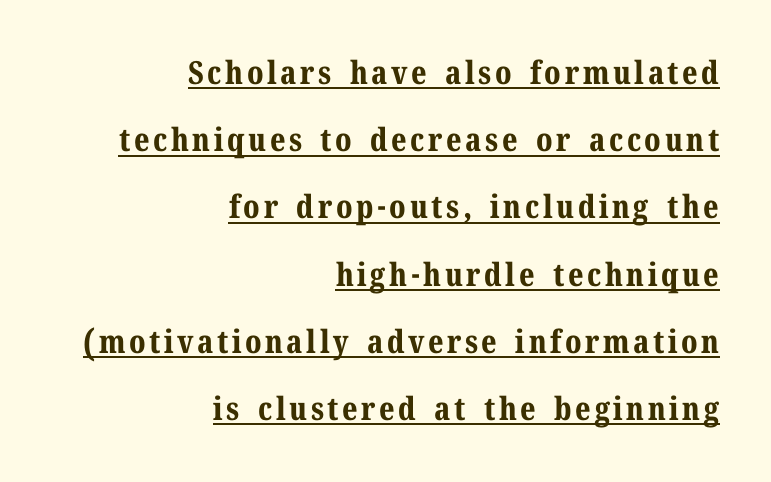
In designer terms, the underline attribute is active on this setting. Quick note: not italic, upright. Look at the stroke-to-counter ratio: heavy, a bold. If you measured baseline to baseline, you'd find a long distance.
